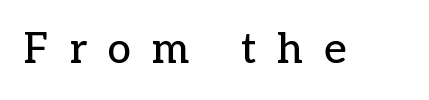
A typesetter would call this heavily tracked-out type. No word sits above an underline. The rendering shows small feet on the letterforms — a serif design. Character widths vary here, with narrow letters taking less room than wide ones. Ascenders rise straight up at ninety degrees.
